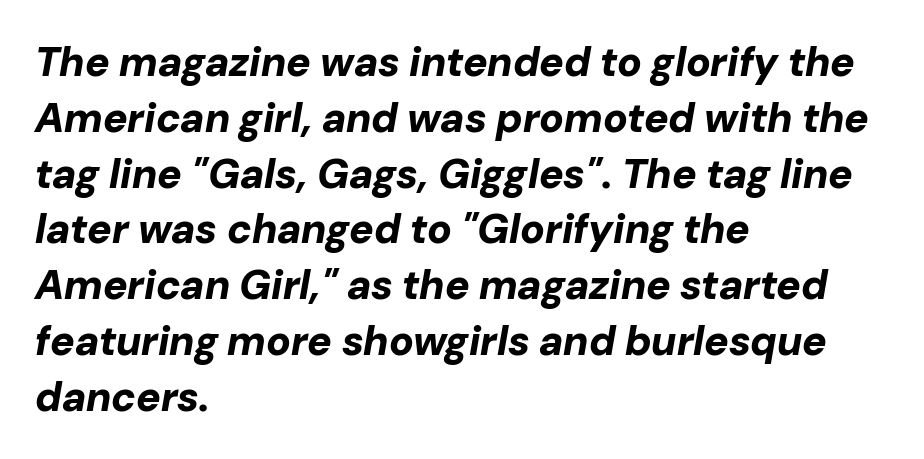
Q: Is the text bold? A: Yes.
Q: Is the text italic (slanted)? A: Yes, it leans right by about 10 degrees.
Q: Is the text underlined? A: No.
Q: How is the paragraph aligned? A: Left-aligned.
Q: Is the spacing between letters normal or unusually wide? A: Normal.
Q: Is the spacing between lines tight, normal or loose? A: Normal.
Q: Width (condensed, normal, or wide)? A: Normal.
Q: Stroke contrast? A: Low.
Q: x-height? A: Medium.
Q: Monospaced? A: No.
